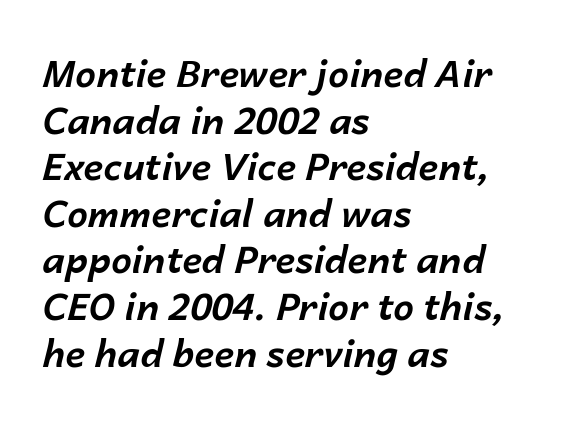
Q: Is the text bold? A: Yes.
Q: Is the text italic (slanted)? A: Yes, it leans right by about 14 degrees.
Q: Is the text underlined? A: No.
Q: How is the paragraph aligned? A: Left-aligned.
Q: Is the spacing between letters normal or unusually wide? A: Normal.
Q: Is the spacing between lines tight, normal or loose? A: Normal.
Q: Width (condensed, normal, or wide)? A: Normal.
Q: Stroke contrast? A: Low.
Q: x-height? A: Medium.
Q: Monospaced? A: No.
